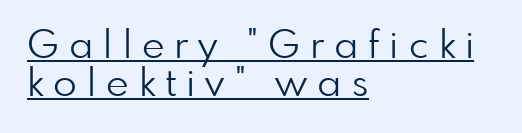
Line starts are locked; line ends wander. Leading is clearly below the norm, producing a dense column. This sample has the flowing, uneven cadence of proportional lettering. The axis of the letterforms is exactly vertical. Honestly, the underline is the first thing you notice here.
